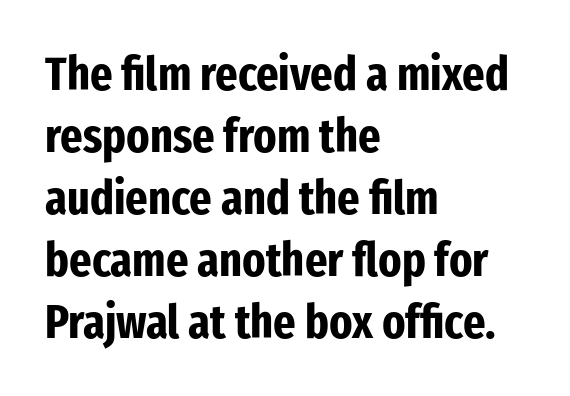
Serif or sans? Sans — the stroke terminals are bare. The vertical gap from one line to the next is medium. Tracking value appears to be zero — textbook default spacing. This sample uses an upright cut, with every glyph sitting square on the baseline. Students, this is bold: see how much ink each stroke carries. Looks like regular typesetting: each glyph gets only the width it needs.
